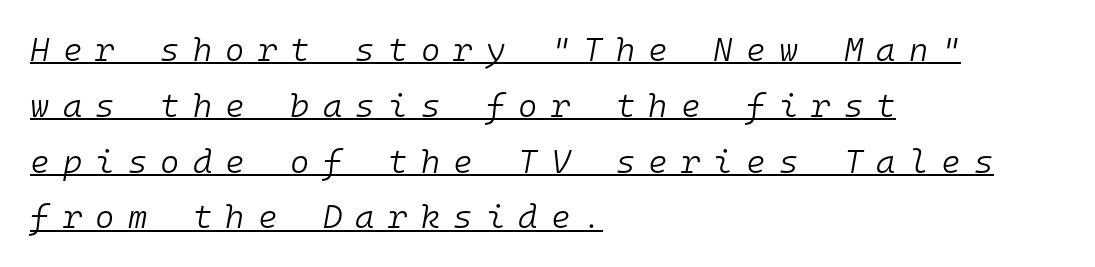
The image shows 33 px light type, italic (leaning right), monospaced; set left-aligned, normal line spacing (1.69x), unusually wide letter spacing (+0.4 em), underlined; low stroke contrast and a medium x-height.
